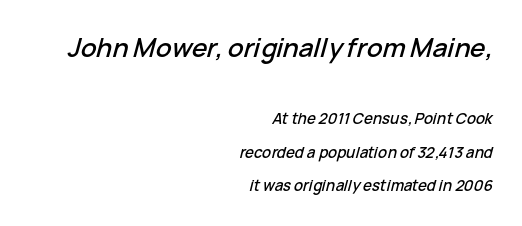
This layout puts the oversized block above and the modest block below. The typesetter chose a ragged-left arrangement here. Honestly, the letter spacing is just normal — you wouldn't notice it. Loosely led — the rows are spread out. Slant detected: the letters are inclined. This rendering features lettering with no underline.
